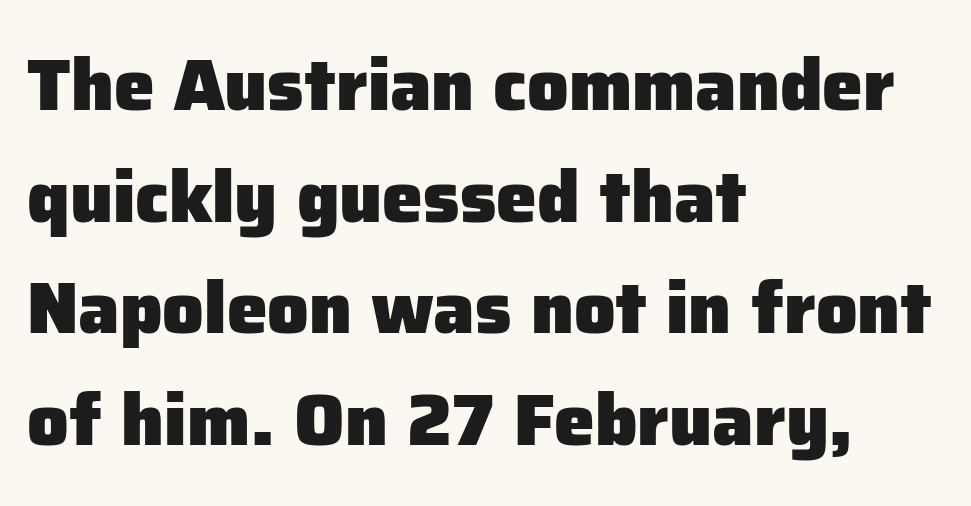
{"serif": "no", "italic": "no", "bold": "yes", "weight": "heavy", "width": "normal", "stroke_contrast": "low", "x_height": "medium", "monospaced": "no", "underline": "no", "align": "left", "line_spacing": "normal", "line_spacing_ratio": 1.53, "letter_spacing": "normal", "letter_spacing_em": 0.0, "glyph_px": 73}
